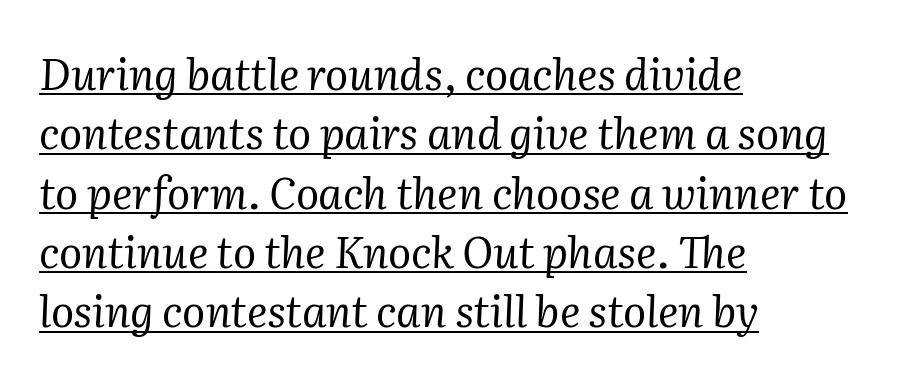
Q: Is the text bold? A: No.
Q: Is the text italic (slanted)? A: Yes, it leans right by about 2 degrees.
Q: Is the typeface a serif or a sans-serif typeface? A: Serif.
Q: Is the text underlined? A: Yes.
Q: How is the paragraph aligned? A: Left-aligned.
Q: Is the spacing between letters normal or unusually wide? A: Normal.
Q: Is the spacing between lines tight, normal or loose? A: Normal.
Q: Width (condensed, normal, or wide)? A: Normal.
Q: Stroke contrast? A: Medium.
Q: x-height? A: Medium.
Q: Monospaced? A: No.
